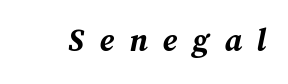
{"italic": "yes", "lean": "right", "slant_degrees": 12, "bold": "yes", "weight": "bold", "width": "normal", "stroke_contrast": "medium", "x_height": "medium", "monospaced": "no", "underline": "no", "letter_spacing": "wide", "letter_spacing_em": 0.49, "glyph_px": 31}
